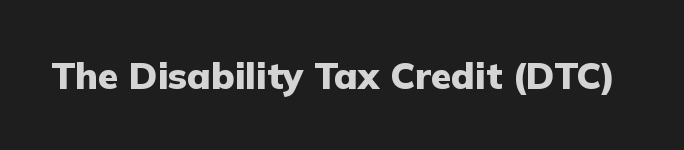
The image shows 37 px heavy sans-serif type, upright; set normal letter spacing, not underlined; low stroke contrast and a medium x-height.
